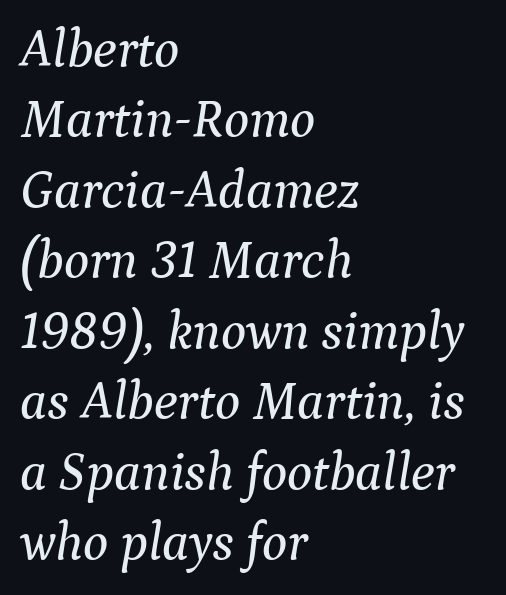
A typesetter would call this proportional, since set widths differ per character. Italic: yes, the glyphs are oblique. The setting favours the left margin, as ordinary paragraphs usually do. The text was rendered using a seriffed face with decorative stroke endings.
